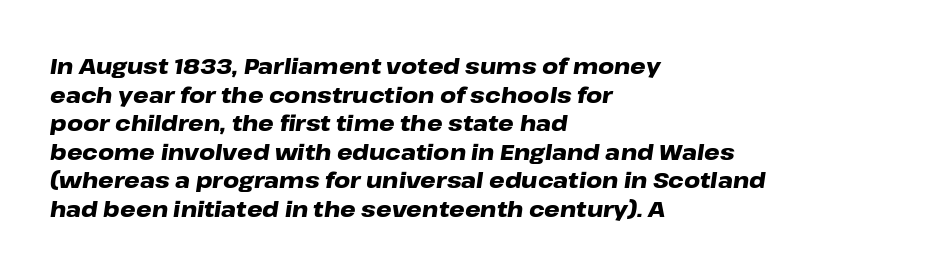
{"italic": "yes", "lean": "right", "slant_degrees": 8, "bold": "yes", "underline": "no", "align": "left", "line_spacing": "normal", "line_spacing_ratio": 1.3, "letter_spacing": "normal", "letter_spacing_em": 0.0, "glyph_px": 22}
